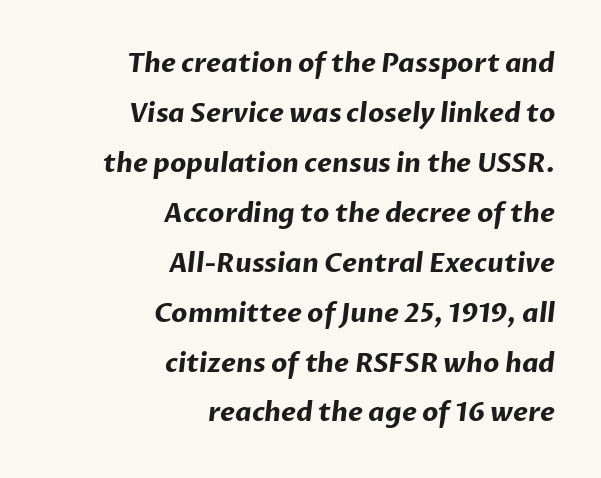
Q: Is the text bold? A: Yes.
Q: Is the text underlined? A: No.
Q: How is the paragraph aligned? A: Right-aligned.
Q: Is the spacing between letters normal or unusually wide? A: Normal.
Q: Is the spacing between lines tight, normal or loose? A: Loose.
